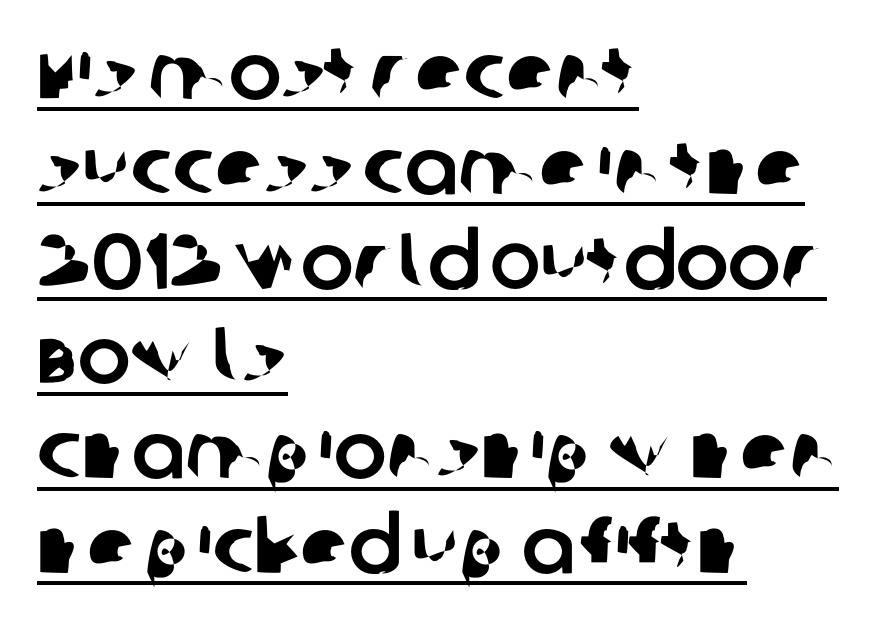
The image shows 79 px sans-serif type; set left-aligned, line spacing 1.2x, normal letter spacing, underlined; low stroke contrast and a large x-height.
